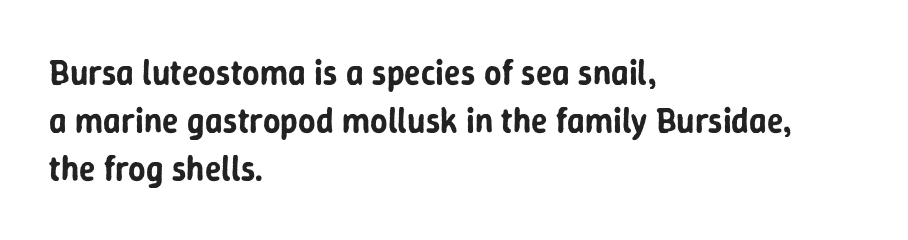
Q: Is the text italic (slanted)? A: No, it is upright.
Q: Is the typeface a serif or a sans-serif typeface? A: Sans-serif.
Q: Is the text underlined? A: No.
Q: How is the paragraph aligned? A: Left-aligned.
Q: Is the spacing between letters normal or unusually wide? A: Normal.
Q: Is the spacing between lines tight, normal or loose? A: Normal.
Q: Width (condensed, normal, or wide)? A: Normal.
Q: Stroke contrast? A: Low.
Q: x-height? A: Medium.
Q: Monospaced? A: No.
